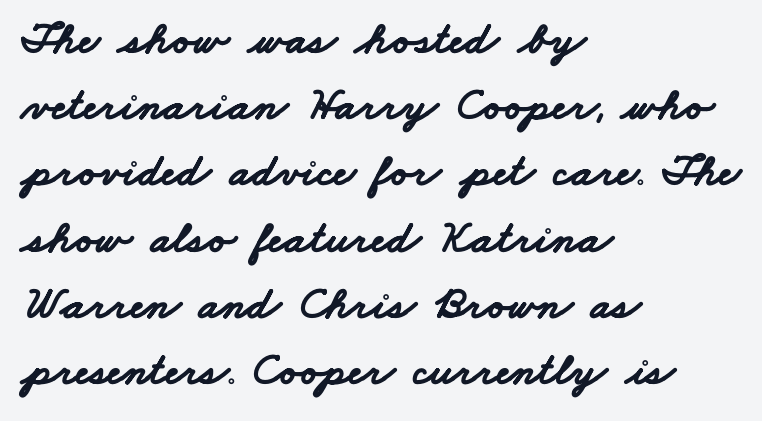
Q: Is the text bold? A: Yes.
Q: Is the typeface a serif or a sans-serif typeface? A: Sans-serif.
Q: Is the text underlined? A: No.
Q: How is the paragraph aligned? A: Left-aligned.
Q: Is the spacing between letters normal or unusually wide? A: Normal.
Q: Is the spacing between lines tight, normal or loose? A: Normal.
Q: Width (condensed, normal, or wide)? A: Wide.
Q: Stroke contrast? A: Low.
Q: x-height? A: Small.
Q: Monospaced? A: No.
